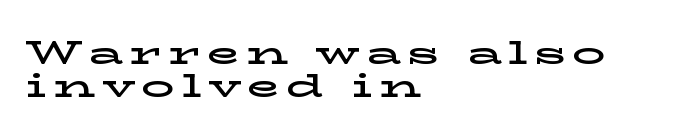
Is this a fixed-width face? No — the glyphs have proportional, varying widths. Decoration check: the copy has no underline. Between one letter and the next there's a generous, obvious gap. The leading is snug, giving the passage a crowded texture. Italic: no, the glyphs are upright roman.
